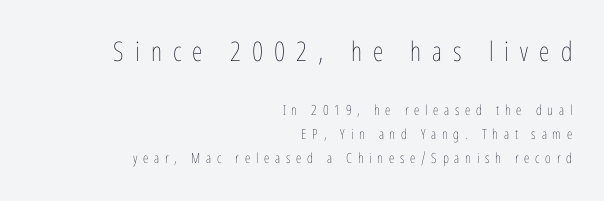
Q: Is the text bold? A: No.
Q: Is the text italic (slanted)? A: No, it is upright.
Q: Is the text underlined? A: No.
Q: How is the paragraph aligned? A: Right-aligned.
Q: Is the spacing between letters normal or unusually wide? A: Unusually wide.
Q: Which block of text is set in a larger size, the first (top) or the second (bottom)? A: The first (top) one.
